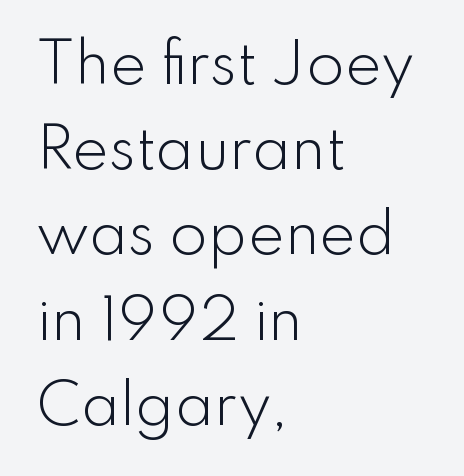
The image shows 55 px light sans-serif type, upright; set left-aligned, normal line spacing (1.55x), normal letter spacing, not underlined; low stroke contrast and a small x-height.
